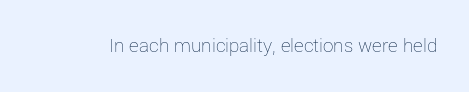
Q: Is the text bold? A: No.
Q: Is the text italic (slanted)? A: No, it is upright.
Q: Is the text underlined? A: No.
Q: Is the spacing between letters normal or unusually wide? A: Normal.
